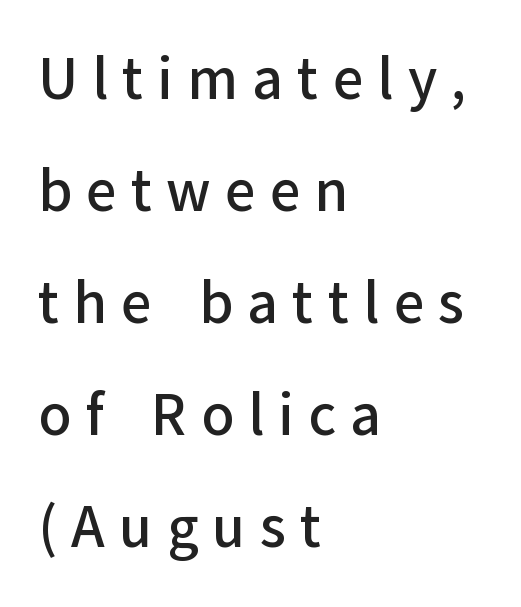
Q: Is the text italic (slanted)? A: No, it is upright.
Q: Is the typeface a serif or a sans-serif typeface? A: Sans-serif.
Q: Is the text underlined? A: No.
Q: How is the paragraph aligned? A: Left-aligned.
Q: Is the spacing between letters normal or unusually wide? A: Unusually wide.
Q: Is the spacing between lines tight, normal or loose? A: Loose.
Q: Width (condensed, normal, or wide)? A: Normal.
Q: Stroke contrast? A: Low.
Q: x-height? A: Medium.
Q: Monospaced? A: No.
